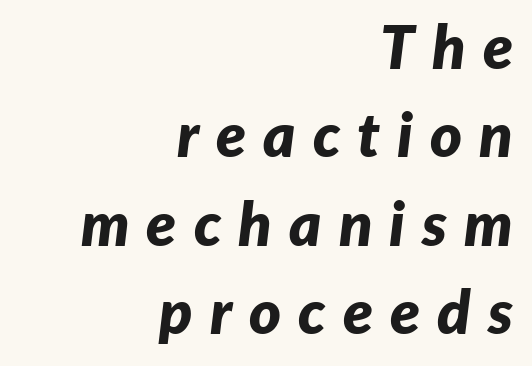
The image shows 61 px bold type, italic (leaning right); set right-aligned, normal line spacing (1.45x), unusually wide letter spacing (+0.28 em), not underlined; low stroke contrast and a medium x-height.
